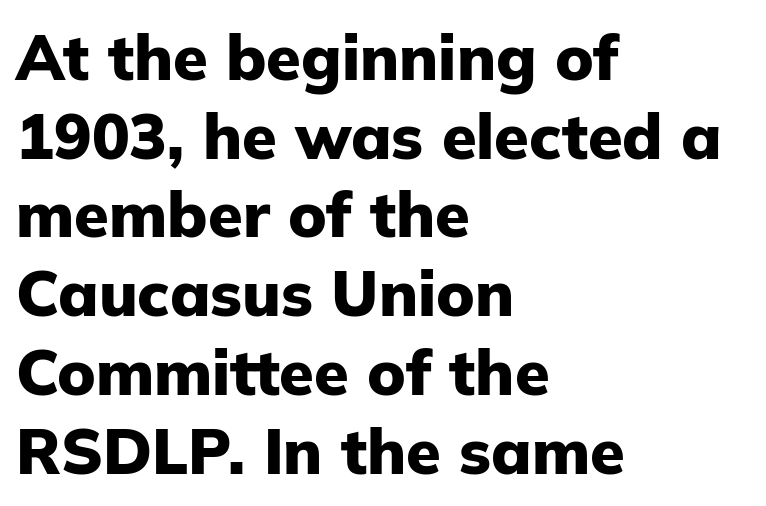
Q: Is the text bold? A: Yes.
Q: Is the text italic (slanted)? A: No, it is upright.
Q: Is the typeface a serif or a sans-serif typeface? A: Sans-serif.
Q: Is the text underlined? A: No.
Q: How is the paragraph aligned? A: Left-aligned.
Q: Is the spacing between letters normal or unusually wide? A: Normal.
Q: Is the spacing between lines tight, normal or loose? A: Normal.
Q: Width (condensed, normal, or wide)? A: Normal.
Q: Stroke contrast? A: Low.
Q: x-height? A: Medium.
Q: Monospaced? A: No.
